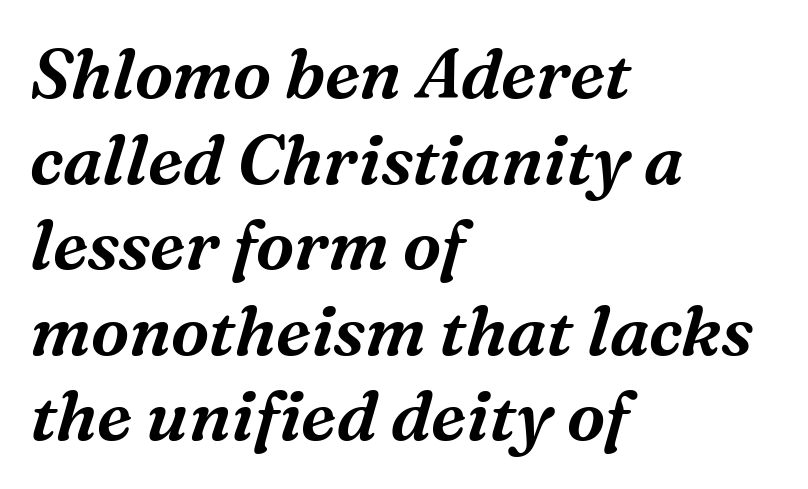
The image shows 69 px serif type, italic (leaning right); set left-aligned, line spacing 1.24x, normal letter spacing, not underlined; medium stroke contrast and a medium x-height.
